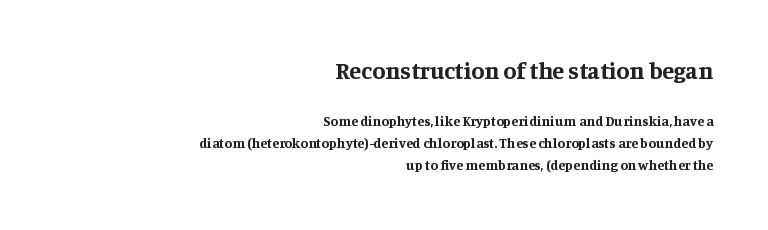
Q: Is the text bold? A: Yes.
Q: Is the text italic (slanted)? A: No, it is upright.
Q: Is the text underlined? A: No.
Q: How is the paragraph aligned? A: Right-aligned.
Q: Is the spacing between letters normal or unusually wide? A: Normal.
Q: Is the spacing between lines tight, normal or loose? A: Normal.
Q: Which block of text is set in a larger size, the first (top) or the second (bottom)? A: The first (top) one.
